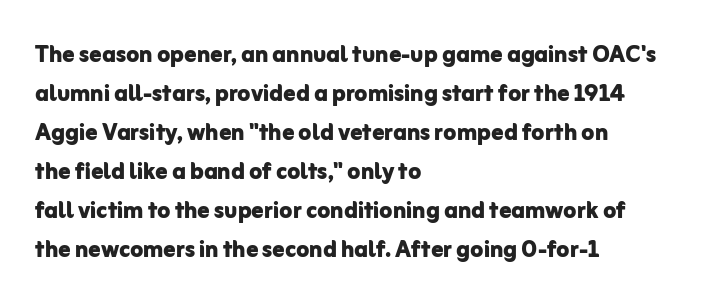
Q: Is the text bold? A: Yes.
Q: Is the text italic (slanted)? A: No, it is upright.
Q: Is the typeface a serif or a sans-serif typeface? A: Sans-serif.
Q: Is the text underlined? A: No.
Q: How is the paragraph aligned? A: Left-aligned.
Q: Is the spacing between letters normal or unusually wide? A: Normal.
Q: Is the spacing between lines tight, normal or loose? A: Normal.
Q: Width (condensed, normal, or wide)? A: Normal.
Q: Stroke contrast? A: Low.
Q: x-height? A: Medium.
Q: Monospaced? A: No.
